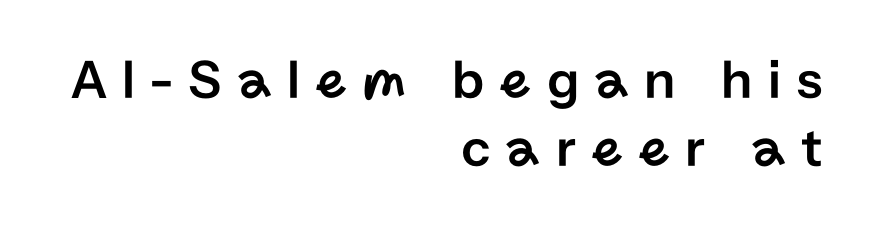
Characters remain perfectly vertical along every line. Varying glyph widths throughout — classic text-font behaviour. This rendering widens character spacing well past its baseline value. The string is rendered with underlining switched off.
